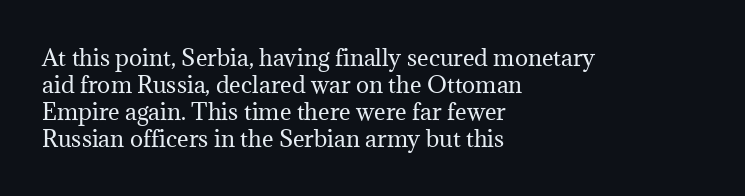
Honestly, the letter spacing is just normal — you wouldn't notice it. A student would call this left alignment; a typographer would say flush left, rag right. The font sits on the lighter half of the weight spectrum, regular included. Just letters on the line, the space beneath them empty.
